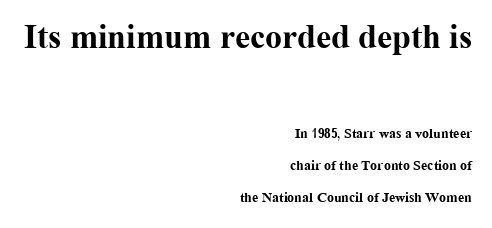
The image shows 34 px bold serif type, upright; set right-aligned, loose line spacing (2.31x), normal letter spacing, not underlined; the first (top) block is 2.43x larger; medium stroke contrast and a medium x-height.
